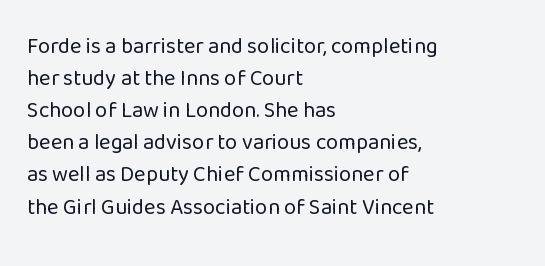
The image shows 22 px text type, upright; set left-aligned, normal line spacing (1.46x), normal letter spacing, not underlined.
